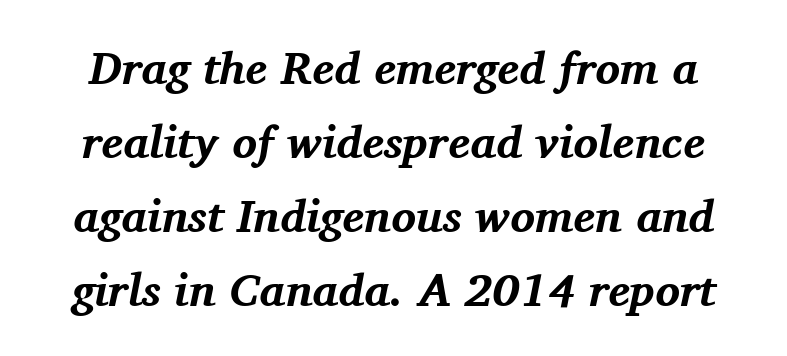
Q: Is the text bold? A: Yes.
Q: Is the text italic (slanted)? A: Yes, it leans right by about 11 degrees.
Q: Is the typeface a serif or a sans-serif typeface? A: Serif.
Q: Is the text underlined? A: No.
Q: Is the spacing between letters normal or unusually wide? A: Normal.
Q: Is the spacing between lines tight, normal or loose? A: Normal.
Q: Width (condensed, normal, or wide)? A: Normal.
Q: Stroke contrast? A: Medium.
Q: x-height? A: Medium.
Q: Monospaced? A: No.
